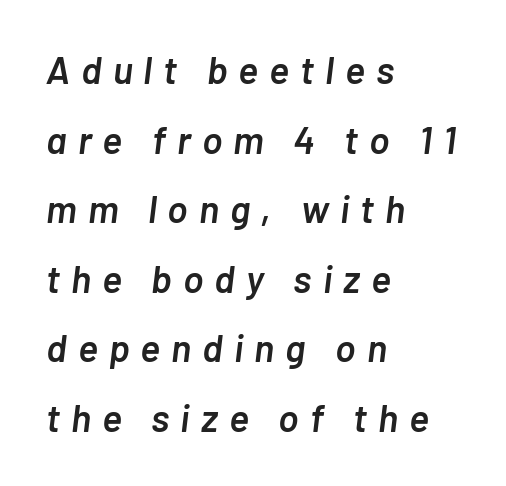
{"italic": "yes", "lean": "right", "slant_degrees": 7, "bold": "semi", "weight": "semibold", "width": "normal", "stroke_contrast": "low", "x_height": "medium", "monospaced": "no", "underline": "no", "align": "left", "line_spacing_ratio": 1.83, "letter_spacing": "wide", "letter_spacing_em": 0.29, "glyph_px": 38}
